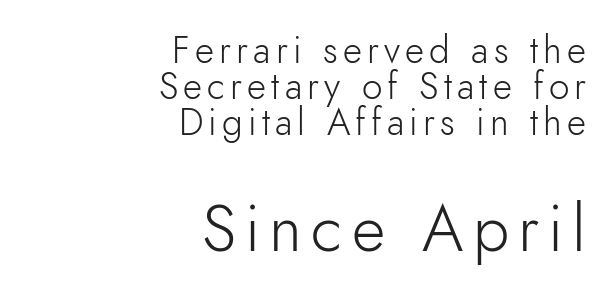
Here the second block reads like a headline and the first like body copy. The compositor pushed each line to the right boundary. Examine the stroke ends and you'll find no serifs. Is this a fixed-width face? No — the glyphs have proportional, varying widths. Leading is clearly below the norm, producing a dense column.
